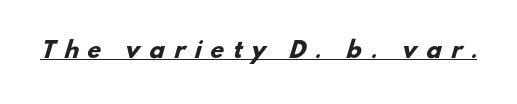
Heavy-handed strokes throughout: this text is bold. Does a line run under the words? Yes, clearly. The tracking jumps out immediately: characters are airy and widely separated.
